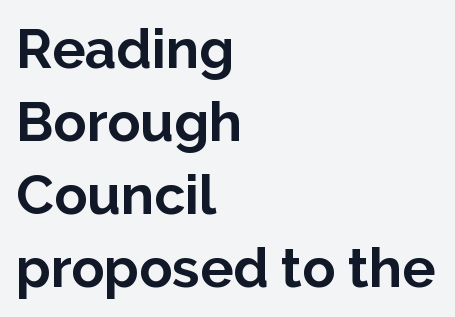
The image shows 55 px bold sans-serif type, upright; set left-aligned, normal line spacing (1.33x), normal letter spacing, not underlined; low stroke contrast and a medium x-height.
